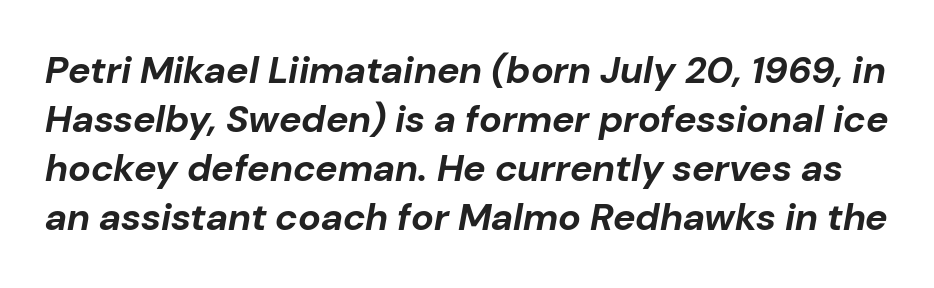
The image shows 38 px bold type, italic (leaning right); set normal line spacing (1.29x), normal letter spacing, not underlined; low stroke contrast and a medium x-height.
